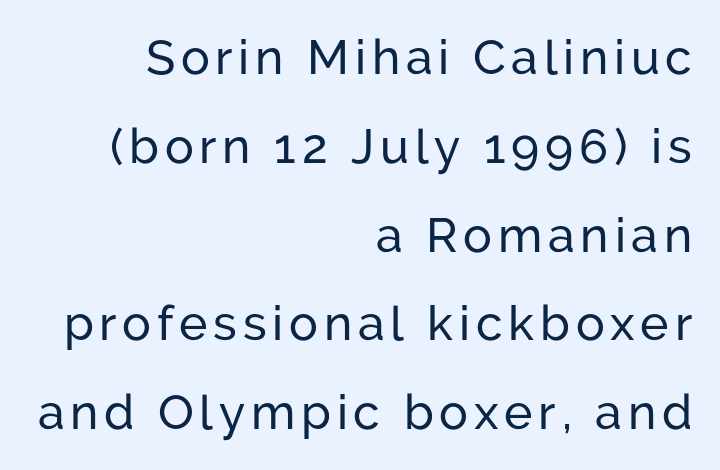
Q: Is the text italic (slanted)? A: No, it is upright.
Q: Is the typeface a serif or a sans-serif typeface? A: Sans-serif.
Q: Is the text underlined? A: No.
Q: How is the paragraph aligned? A: Right-aligned.
Q: Width (condensed, normal, or wide)? A: Normal.
Q: Stroke contrast? A: Low.
Q: x-height? A: Medium.
Q: Monospaced? A: No.
